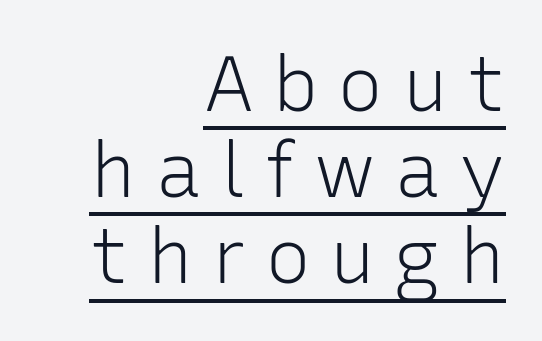
{"serif": "no", "italic": "no", "bold": "no", "weight": "light", "width": "normal", "stroke_contrast": "low", "x_height": "medium", "monospaced": "no", "underline": "yes", "align": "right", "line_spacing": "tight", "line_spacing_ratio": 1.12, "letter_spacing": "wide", "letter_spacing_em": 0.24, "glyph_px": 77}
